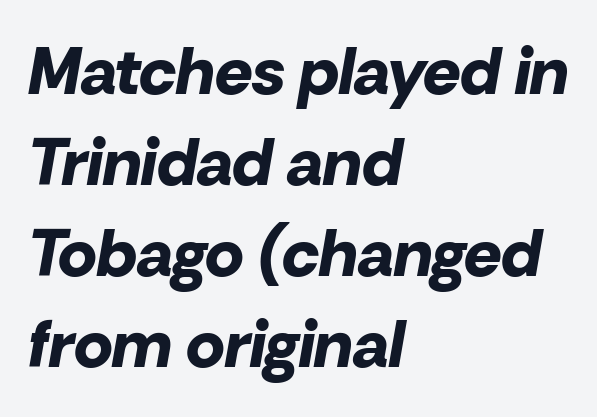
{"italic": "yes", "lean": "right", "slant_degrees": 10, "bold": "yes", "weight": "bold", "width": "normal", "stroke_contrast": "low", "x_height": "medium", "monospaced": "no", "underline": "no", "align": "left", "line_spacing": "normal", "line_spacing_ratio": 1.38, "letter_spacing": "normal", "letter_spacing_em": 0.0, "glyph_px": 66}
